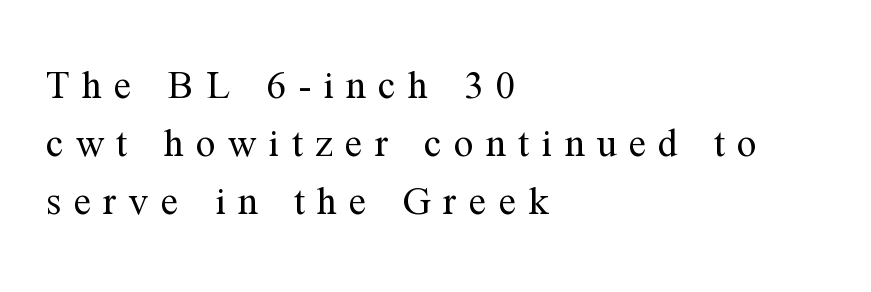
{"serif": "yes", "italic": "no", "bold": "no", "weight": "regular", "width": "normal", "stroke_contrast": "medium", "x_height": "medium", "monospaced": "no", "underline": "no", "align": "left", "line_spacing": "normal", "line_spacing_ratio": 1.49, "letter_spacing": "wide", "letter_spacing_em": 0.32, "glyph_px": 39}
